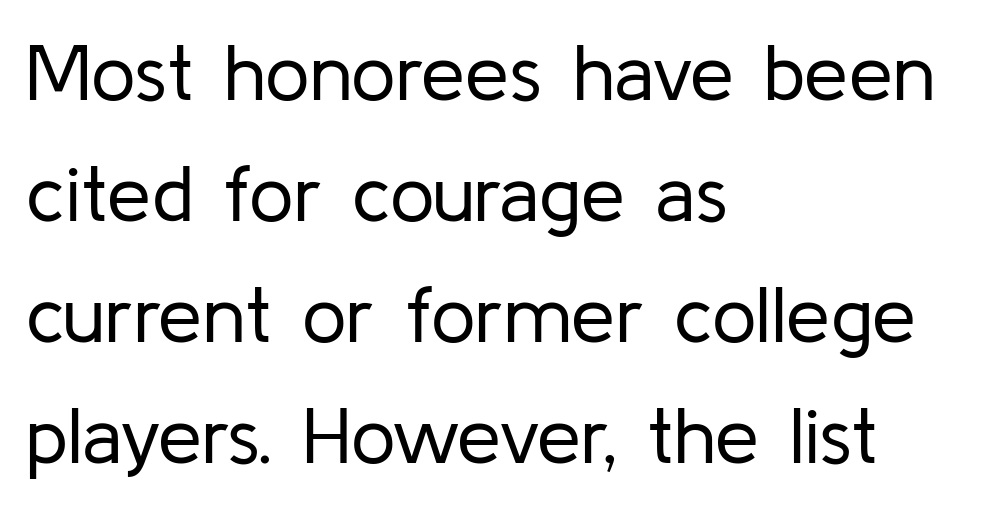
The image shows 79 px regular-weight sans-serif type, upright; set left-aligned, normal line spacing (1.53x), normal letter spacing, not underlined; low stroke contrast and a medium x-height.
